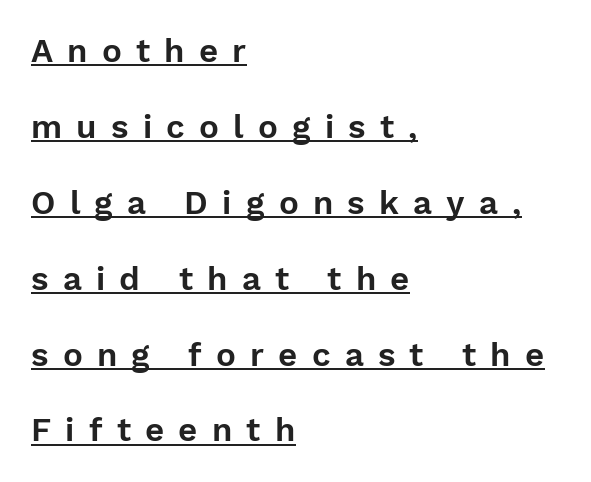
The image shows 33 px sans-serif type, upright; set left-aligned, loose line spacing (2.3x), unusually wide letter spacing (+0.43 em), underlined; low stroke contrast and a medium x-height.
